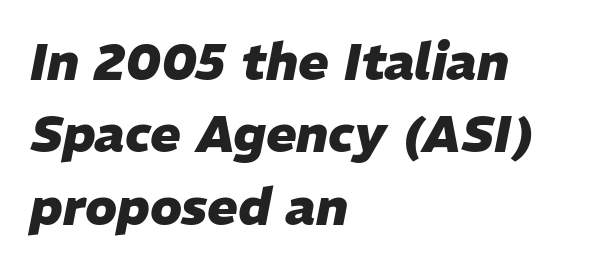
The passage is arranged the way most books set body copy — flush left. Is the letter spacing exaggerated? No — it looks like the ordinary default. In terms of leading, this rendering sits right in the middle. These lines were composed using italics. The passage shown is emphatically bold.
